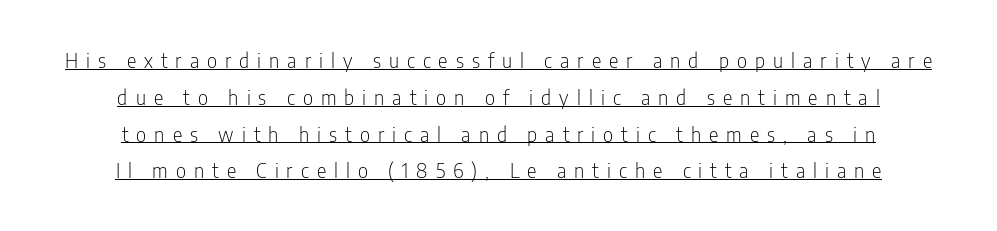
Is the stroke heavy? The answer is a plain regular-or-lighter. The lettering stays uniformly vertical, giving the passage a roman look. The face used here is rendered with a markedly widened letterfit. The sample's only ornament is a line tracing under the words. The rag falls on both sides of this text block equally.
